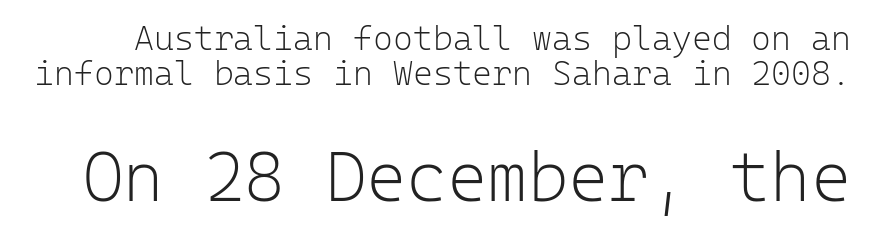
Spacing verdict: monospaced, one width for all characters. Has an underline been added? It has not. In terms of leading, this rendering errs on the cramped side. This sample uses an upright cut, with every glyph sitting square on the baseline. Here the second block reads like a headline and the first like body copy.
